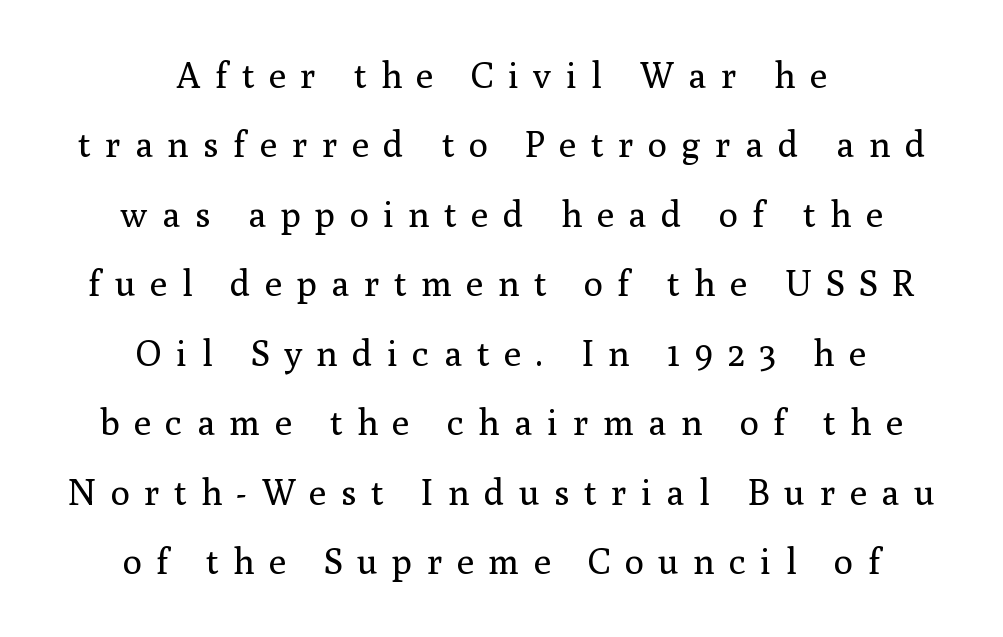
The image shows 36 px regular-weight serif type, upright; set centered, loose line spacing (1.93x), unusually wide letter spacing (+0.4 em), not underlined; medium stroke contrast and a medium x-height.
